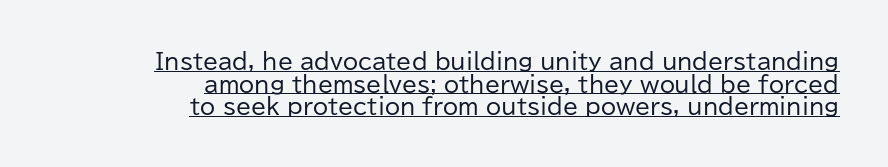
Q: Is the text bold? A: No.
Q: Is the text italic (slanted)? A: No, it is upright.
Q: Is the text underlined? A: Yes.
Q: How is the paragraph aligned? A: Right-aligned.
Q: Is the spacing between letters normal or unusually wide? A: Normal.
Q: Is the spacing between lines tight, normal or loose? A: Tight.
